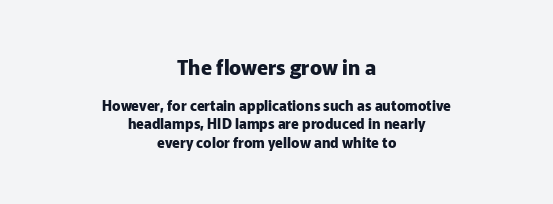
{"italic": "no", "bold": "yes", "underline": "no", "align": "center", "line_spacing": "normal", "line_spacing_ratio": 1.33, "letter_spacing": "normal", "letter_spacing_em": 0.0, "larger_block": "first", "size_ratio": 1.43, "glyph_px": 20}
